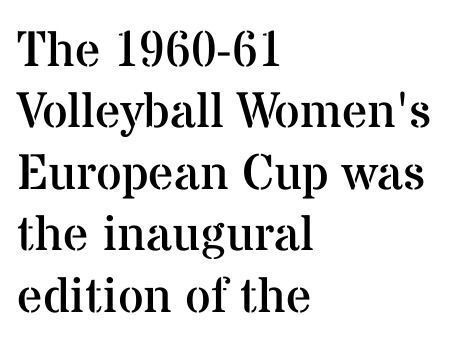
The image shows 50 px regular-weight serif type, upright; set left-aligned, line spacing 1.23x, normal letter spacing, not underlined; medium stroke contrast and a medium x-height.
